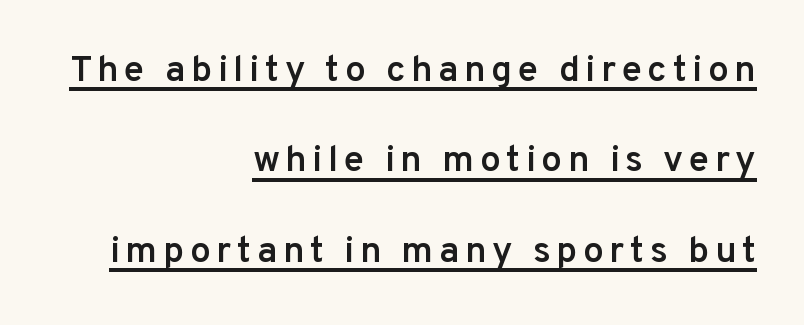
{"serif": "no", "italic": "no", "bold": "semi", "weight": "semibold", "width": "normal", "stroke_contrast": "low", "x_height": "medium", "monospaced": "no", "underline": "yes", "align": "right", "line_spacing": "loose", "line_spacing_ratio": 2.44, "glyph_px": 37}
